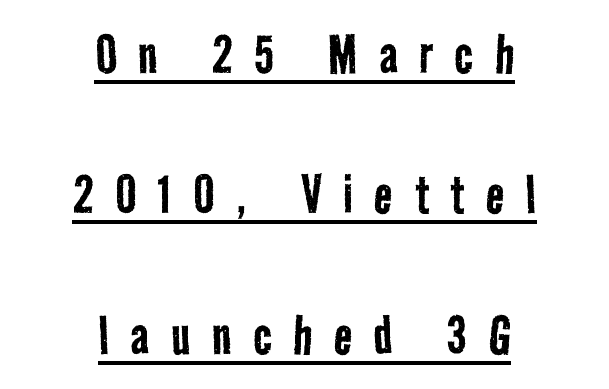
Q: Is the text bold? A: No.
Q: Is the typeface a serif or a sans-serif typeface? A: Sans-serif.
Q: Is the text underlined? A: Yes.
Q: How is the paragraph aligned? A: Centered.
Q: Is the spacing between letters normal or unusually wide? A: Unusually wide.
Q: Is the spacing between lines tight, normal or loose? A: Loose.
Q: Width (condensed, normal, or wide)? A: Condensed.
Q: Stroke contrast? A: Low.
Q: x-height? A: Medium.
Q: Monospaced? A: No.
